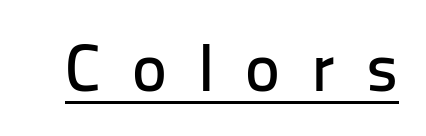
The image shows 66 px sans-serif type, upright; set unusually wide letter spacing (+0.47 em), underlined; low stroke contrast and a medium x-height.
